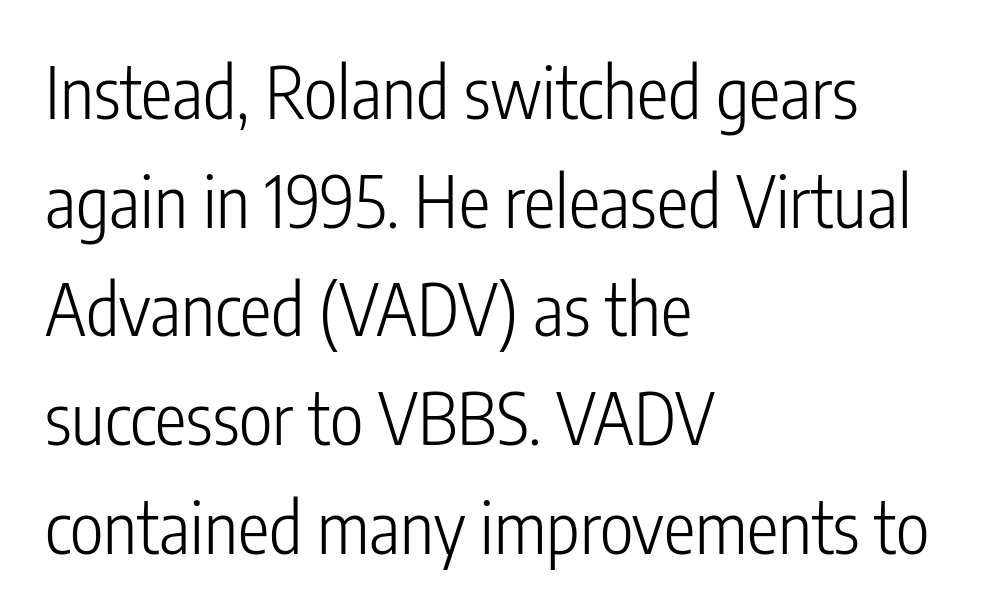
{"serif": "no", "italic": "no", "bold": "no", "weight": "light", "width": "condensed", "stroke_contrast": "low", "x_height": "medium", "monospaced": "no", "underline": "no", "align": "left", "line_spacing": "normal", "line_spacing_ratio": 1.53, "letter_spacing": "normal", "letter_spacing_em": 0.0, "glyph_px": 71}
